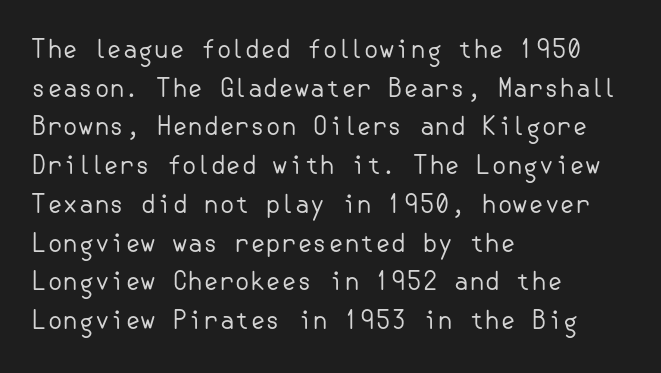
The image shows 25 px text type, upright; set left-aligned, normal line spacing (1.55x), normal letter spacing, not underlined.
